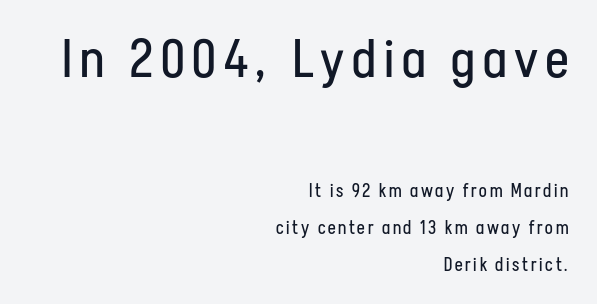
{"serif": "no", "italic": "no", "bold": "no", "weight": "regular", "width": "condensed", "stroke_contrast": "low", "x_height": "medium", "monospaced": "no", "underline": "no", "align": "right", "line_spacing": "loose", "line_spacing_ratio": 2.05, "larger_block": "first", "size_ratio": 2.94, "glyph_px": 53}
